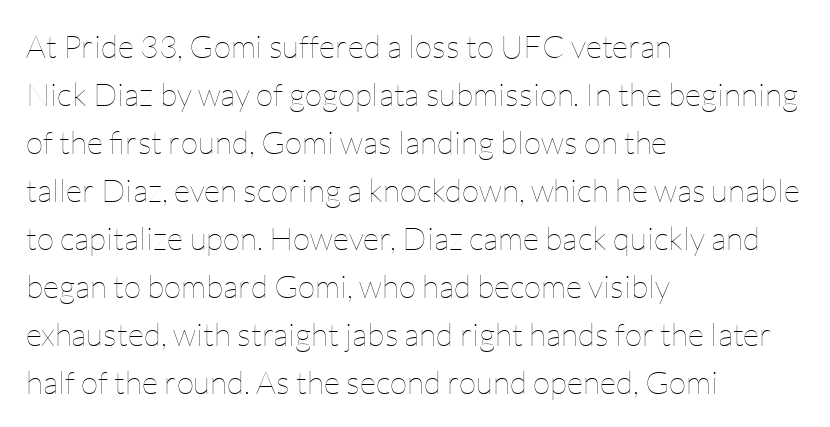
{"italic": "no", "bold": "no", "weight": "thin", "width": "normal", "stroke_contrast": "low", "x_height": "medium", "monospaced": "no", "underline": "no", "align": "left", "line_spacing": "normal", "line_spacing_ratio": 1.5, "letter_spacing": "normal", "letter_spacing_em": 0.0, "glyph_px": 32}
